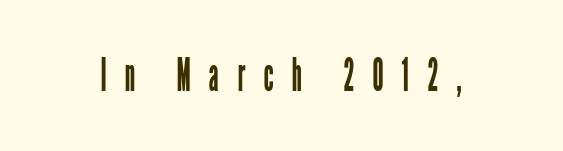
{"serif": "no", "italic": "no", "bold": "no", "weight": "regular", "width": "condensed", "stroke_contrast": "low", "x_height": "medium", "monospaced": "no", "underline": "no", "letter_spacing": "wide", "letter_spacing_em": 0.39, "glyph_px": 46}
